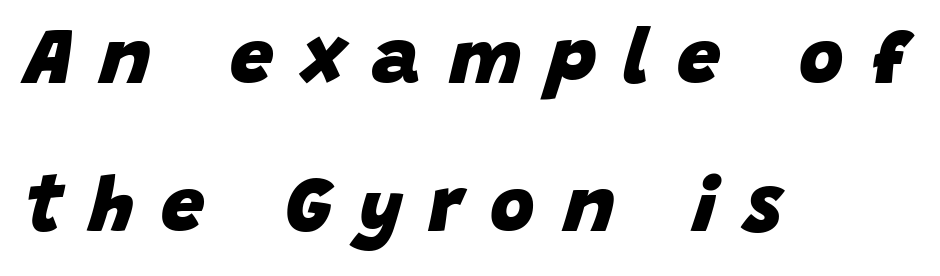
The space beneath each line is pristine and unruled. The rendering uses a bold face; every stroke is thick and dark. Notice how the passage keeps a crisp vertical edge on the left only. Widely set lines give the paragraph a tall, airy silhouette.
